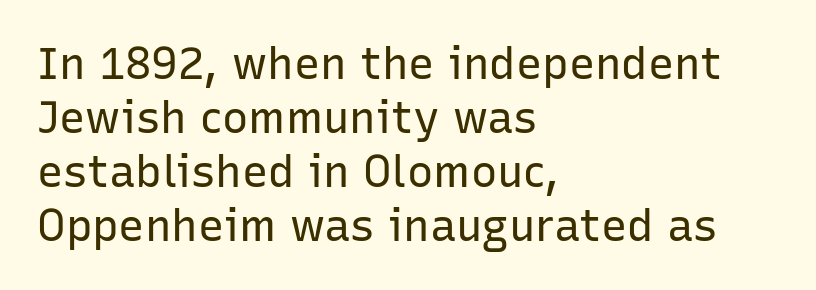
Q: Is the text bold? A: No.
Q: Is the text italic (slanted)? A: No, it is upright.
Q: Is the typeface a serif or a sans-serif typeface? A: Sans-serif.
Q: Is the text underlined? A: No.
Q: How is the paragraph aligned? A: Left-aligned.
Q: Is the spacing between letters normal or unusually wide? A: Normal.
Q: Width (condensed, normal, or wide)? A: Normal.
Q: Stroke contrast? A: Low.
Q: x-height? A: Medium.
Q: Monospaced? A: No.
